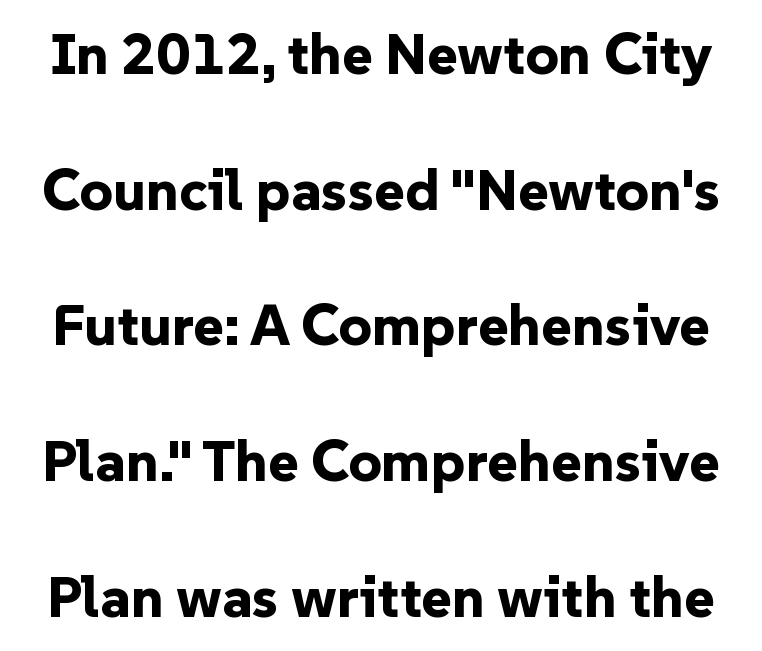
Q: Is the text bold? A: Yes.
Q: Is the text italic (slanted)? A: No, it is upright.
Q: Is the typeface a serif or a sans-serif typeface? A: Sans-serif.
Q: Is the text underlined? A: No.
Q: Is the spacing between letters normal or unusually wide? A: Normal.
Q: Is the spacing between lines tight, normal or loose? A: Loose.
Q: Width (condensed, normal, or wide)? A: Normal.
Q: Stroke contrast? A: Low.
Q: x-height? A: Medium.
Q: Monospaced? A: No.
